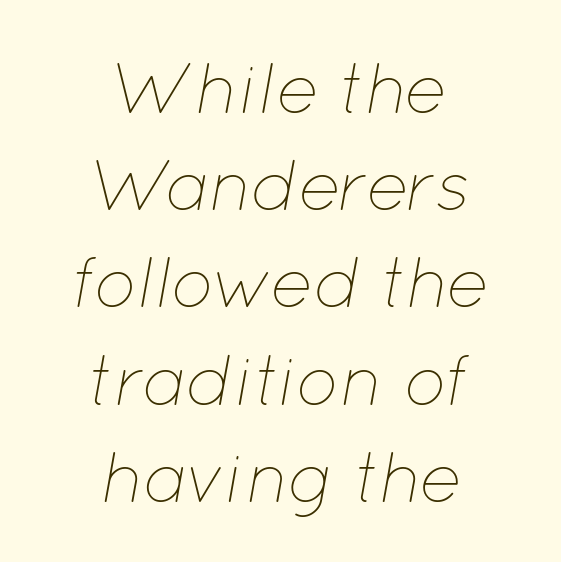
{"italic": "yes", "lean": "right", "slant_degrees": 12, "bold": "no", "weight": "thin", "width": "normal", "stroke_contrast": "low", "x_height": "medium", "monospaced": "no", "underline": "no", "align": "center", "line_spacing": "normal", "line_spacing_ratio": 1.35, "letter_spacing": "normal", "letter_spacing_em": 0.0, "glyph_px": 72}
